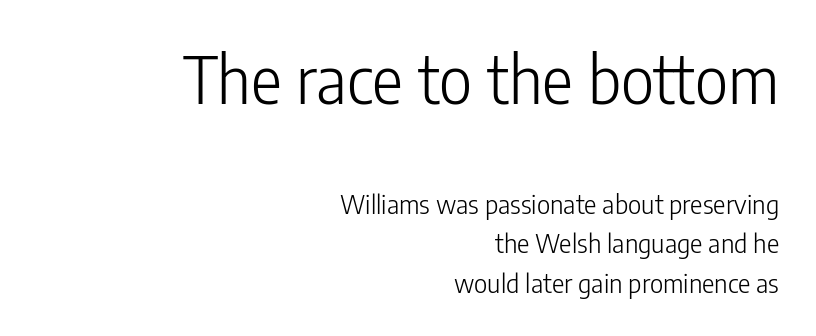
The image shows 65 px light, condensed sans-serif type, upright; set right-aligned, normal line spacing (1.51x), normal letter spacing, not underlined; the first (top) block is 2.5x larger; low stroke contrast and a medium x-height.
